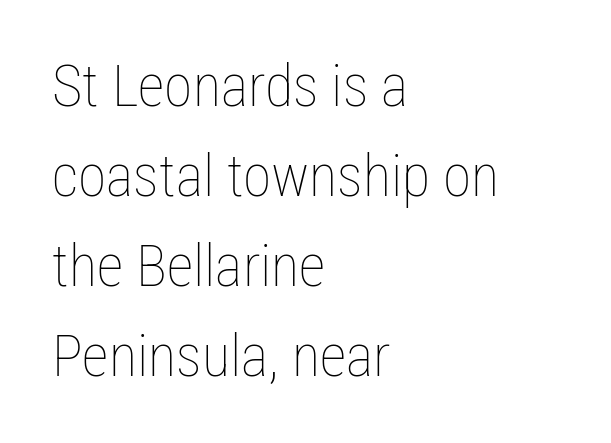
{"italic": "no", "bold": "no", "weight": "thin", "width": "condensed", "stroke_contrast": "low", "x_height": "medium", "monospaced": "no", "underline": "no", "align": "left", "line_spacing": "normal", "line_spacing_ratio": 1.55, "letter_spacing": "normal", "letter_spacing_em": 0.0, "glyph_px": 58}
